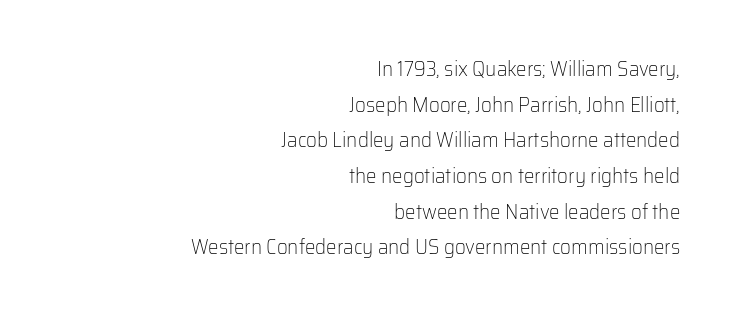
Q: Is the text bold? A: No.
Q: Is the text italic (slanted)? A: No, it is upright.
Q: Is the text underlined? A: No.
Q: How is the paragraph aligned? A: Right-aligned.
Q: Is the spacing between letters normal or unusually wide? A: Normal.
Q: Is the spacing between lines tight, normal or loose? A: Normal.
